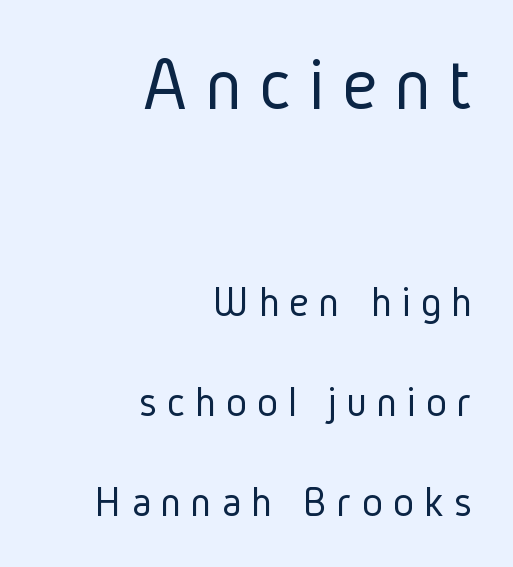
The image shows 77 px light, condensed sans-serif type, upright; set right-aligned, loose line spacing (2.27x), unusually wide letter spacing (+0.23 em), not underlined; the first (top) block is 1.75x larger; low stroke contrast and a medium x-height.
